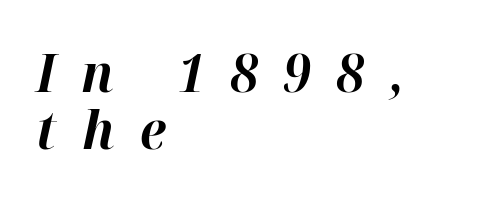
{"italic": "yes", "lean": "right", "slant_degrees": 12, "bold": "yes", "weight": "bold", "width": "normal", "stroke_contrast": "high", "x_height": "medium", "monospaced": "no", "underline": "no", "align": "left", "line_spacing": "tight", "line_spacing_ratio": 1.09, "letter_spacing": "wide", "letter_spacing_em": 0.49, "glyph_px": 52}
